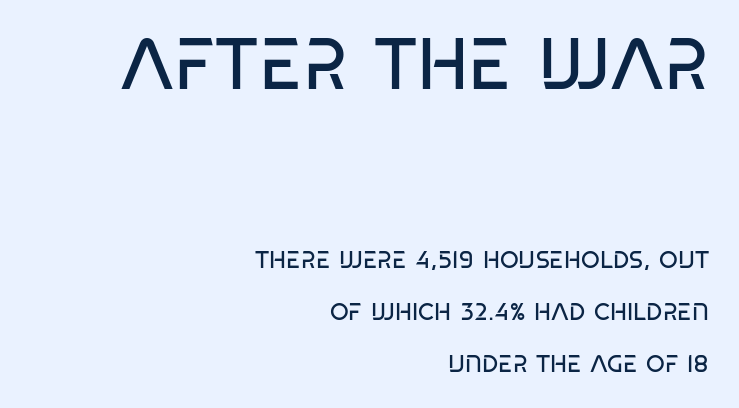
{"serif": "no", "italic": "no", "bold": "no", "weight": "regular", "width": "condensed", "stroke_contrast": "low", "x_height": "large", "monospaced": "no", "underline": "no", "align": "right", "line_spacing": "loose", "line_spacing_ratio": 2.18, "letter_spacing": "normal", "letter_spacing_em": 0.0, "larger_block": "first", "size_ratio": 3.04, "glyph_px": 73}
